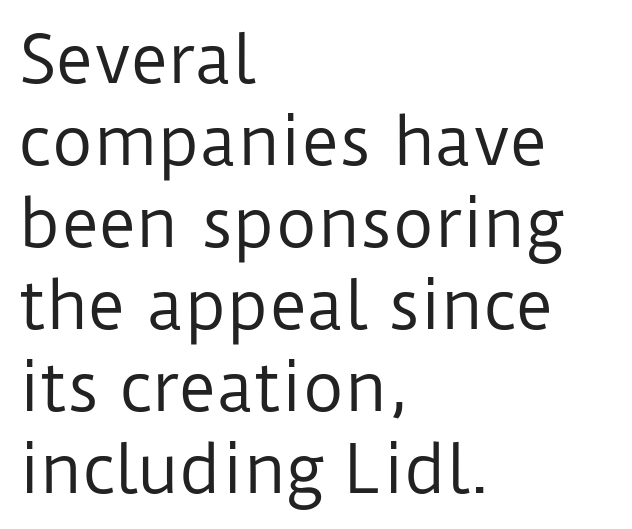
Type without underlining. Ink coverage per letter is moderate at most. Unlike a traditional serif, this face leaves its strokes unadorned. This sample uses plain, unmodified letter spacing. Do the letters lean? They stand straight. Is this a fixed-width face? No — the glyphs have proportional, varying widths.
